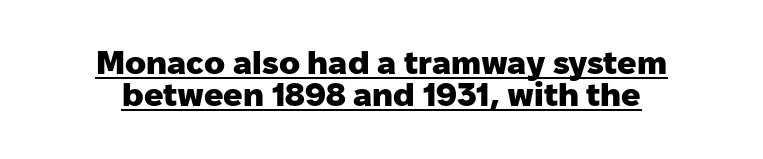
What kind of face is this? One without serifs — a sans. Where is the straight margin? There isn't one; the lines are centered. Note the varied advance widths — an 'i' is clearly narrower than an 'm'. In terms of leading, this rendering errs on the cramped side. Caption: bold face, heavy strokes. The gaps between neighbouring characters are ordinary and unremarkable.
